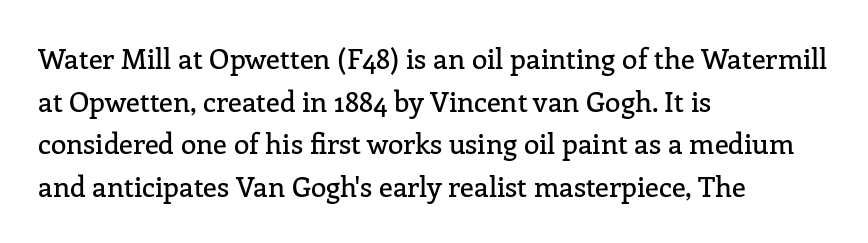
Q: Is the text italic (slanted)? A: No, it is upright.
Q: Is the typeface a serif or a sans-serif typeface? A: Serif.
Q: Is the text underlined? A: No.
Q: How is the paragraph aligned? A: Left-aligned.
Q: Is the spacing between letters normal or unusually wide? A: Normal.
Q: Is the spacing between lines tight, normal or loose? A: Normal.
Q: Width (condensed, normal, or wide)? A: Normal.
Q: Stroke contrast? A: Low.
Q: x-height? A: Medium.
Q: Monospaced? A: No.
